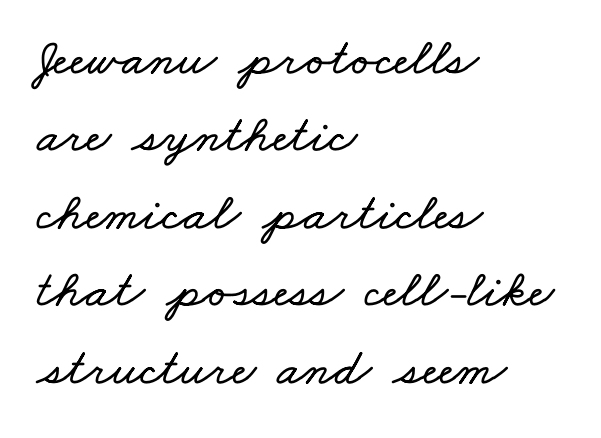
{"width": "wide", "stroke_contrast": "low", "x_height": "small", "monospaced": "no", "underline": "no", "align": "left", "line_spacing": "normal", "line_spacing_ratio": 1.46, "letter_spacing": "normal", "letter_spacing_em": 0.0, "glyph_px": 53}
